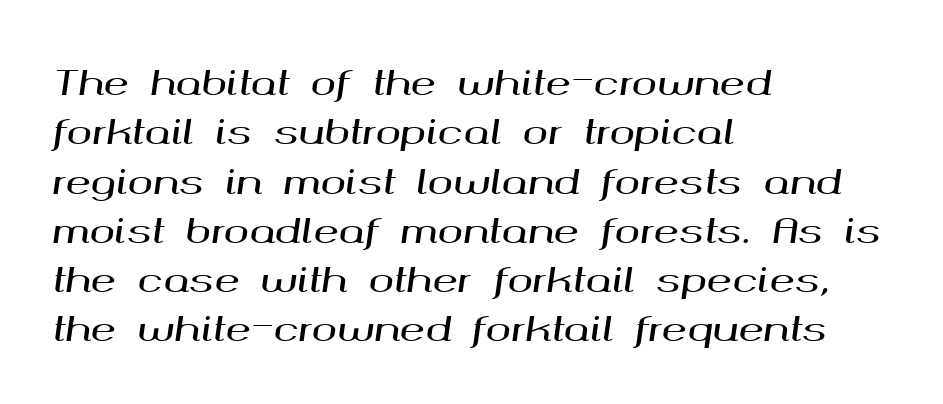
The image shows 34 px wide type, italic (leaning right); set left-aligned, normal line spacing (1.45x), normal letter spacing, not underlined; medium stroke contrast and a medium x-height.
